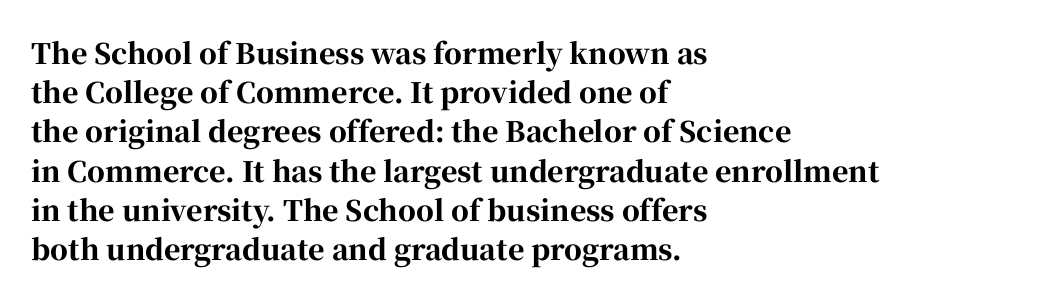
Q: Is the text bold? A: Yes.
Q: Is the text italic (slanted)? A: No, it is upright.
Q: Is the typeface a serif or a sans-serif typeface? A: Serif.
Q: Is the text underlined? A: No.
Q: How is the paragraph aligned? A: Left-aligned.
Q: Is the spacing between letters normal or unusually wide? A: Normal.
Q: Is the spacing between lines tight, normal or loose? A: Normal.
Q: Width (condensed, normal, or wide)? A: Normal.
Q: Stroke contrast? A: High.
Q: x-height? A: Medium.
Q: Monospaced? A: No.
